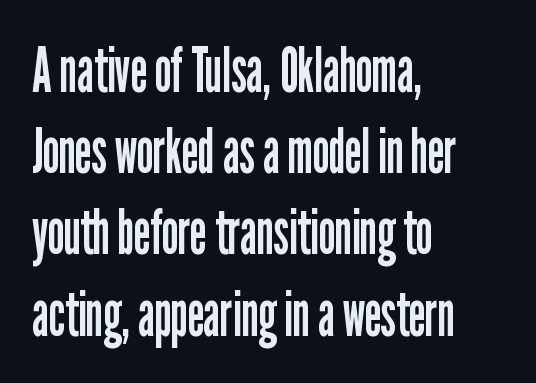
The image shows 62 px regular-weight, condensed sans-serif type, upright; set left-aligned, normal line spacing (1.31x), normal letter spacing, not underlined; low stroke contrast and a medium x-height.
